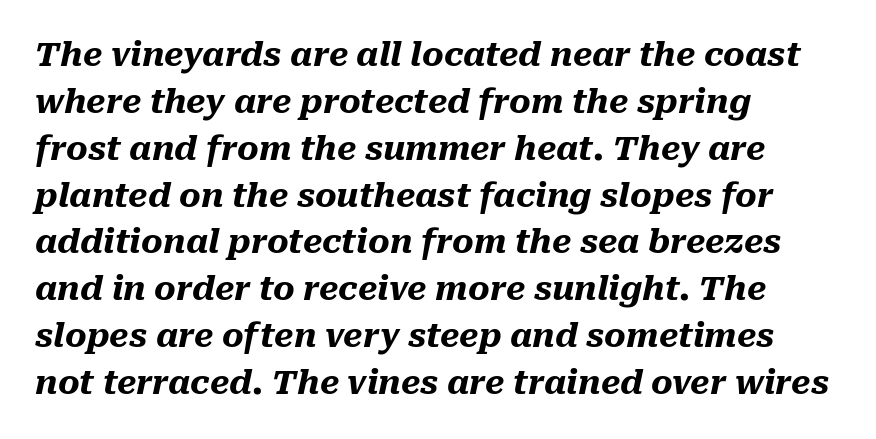
The image shows 33 px heavy type, italic (leaning right); set left-aligned, normal line spacing (1.42x), normal letter spacing, not underlined; medium stroke contrast and a medium x-height.
